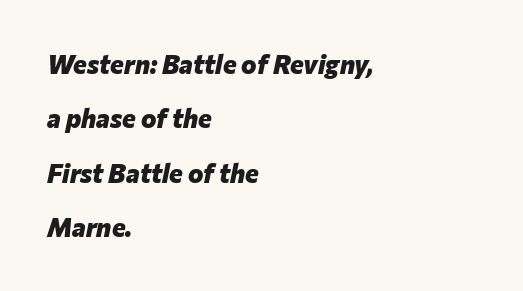
Q: Is the text bold? A: Yes.
Q: Is the text italic (slanted)? A: Yes, it leans right by about 12 degrees.
Q: Is the text underlined? A: No.
Q: How is the paragraph aligned? A: Left-aligned.
Q: Is the spacing between letters normal or unusually wide? A: Normal.
Q: Is the spacing between lines tight, normal or loose? A: Loose.
